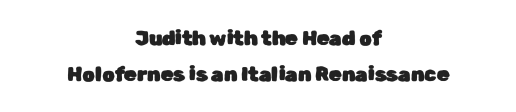
The image shows 20 px text type, upright; set centered, line spacing 1.8x, normal letter spacing, not underlined.
